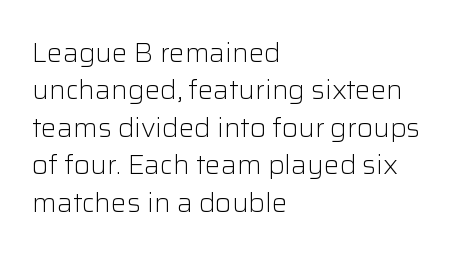
Q: Is the text bold? A: No.
Q: Is the text italic (slanted)? A: No, it is upright.
Q: Is the text underlined? A: No.
Q: How is the paragraph aligned? A: Left-aligned.
Q: Is the spacing between letters normal or unusually wide? A: Normal.
Q: Is the spacing between lines tight, normal or loose? A: Normal.
